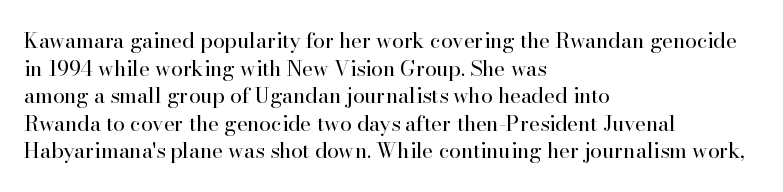
Teacher's note: observe the even left margin — that is flush-left alignment. The line texture is even and compact thanks to regular tracking. The lettering stays uniformly vertical, giving the passage a roman look. The baseline area is clear.
